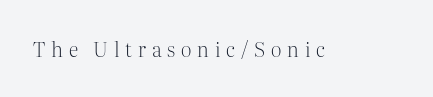
Vertical strokes here are truly vertical. A quiet, ordinary-to-light weight characterises the typeface. A bare baseline throughout the passage. The rendering inserts visible extra space after every character.
